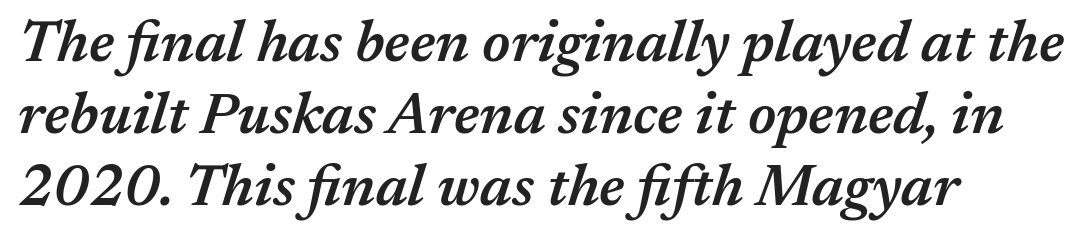
Clear beneath every line of the passage. Spacing verdict: proportional, widths tailored to each character. This is the in-between weight designers call semibold or demi. The line texture is even and compact thanks to regular tracking.
